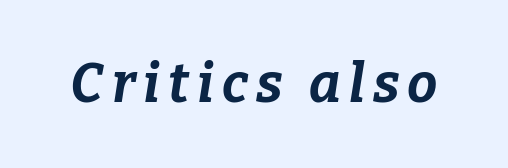
Q: Is the text bold? A: Yes.
Q: Is the text italic (slanted)? A: Yes, it leans right by about 9 degrees.
Q: Is the text underlined? A: No.
Q: Width (condensed, normal, or wide)? A: Normal.
Q: Stroke contrast? A: Low.
Q: x-height? A: Medium.
Q: Monospaced? A: No.
